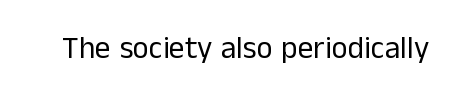
Q: Is the text bold? A: No.
Q: Is the text italic (slanted)? A: No, it is upright.
Q: Is the typeface a serif or a sans-serif typeface? A: Sans-serif.
Q: Is the text underlined? A: No.
Q: Is the spacing between letters normal or unusually wide? A: Normal.
Q: Width (condensed, normal, or wide)? A: Normal.
Q: Stroke contrast? A: Low.
Q: x-height? A: Medium.
Q: Monospaced? A: No.
